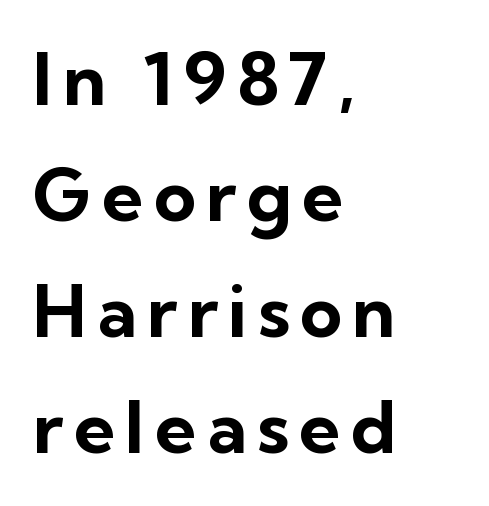
Q: Is the text bold? A: Yes.
Q: Is the text italic (slanted)? A: No, it is upright.
Q: Is the typeface a serif or a sans-serif typeface? A: Sans-serif.
Q: Is the text underlined? A: No.
Q: How is the paragraph aligned? A: Left-aligned.
Q: Is the spacing between lines tight, normal or loose? A: Normal.
Q: Width (condensed, normal, or wide)? A: Normal.
Q: Stroke contrast? A: Low.
Q: x-height? A: Medium.
Q: Monospaced? A: No.
